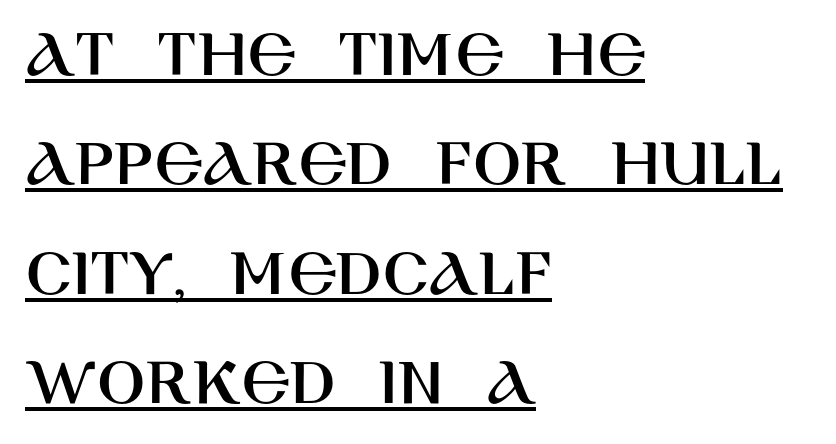
{"serif": "no", "italic": "no", "width": "normal", "stroke_contrast": "high", "x_height": "large", "monospaced": "no", "underline": "yes", "align": "left", "line_spacing": "normal", "line_spacing_ratio": 1.54, "letter_spacing": "normal", "letter_spacing_em": 0.0, "glyph_px": 71}
